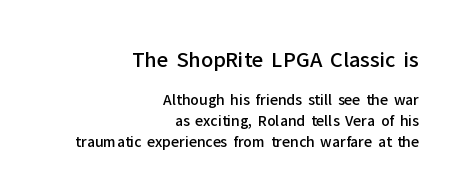
The glyphs have the mass of a demibold cut, below bold. Each word holds together tightly as a unit, with standard inter-letter gaps. Honestly, the row spacing looks completely unremarkable. Lines of text with bare space underneath. Which margin do the lines hug? The right one — the left edge is uneven.
